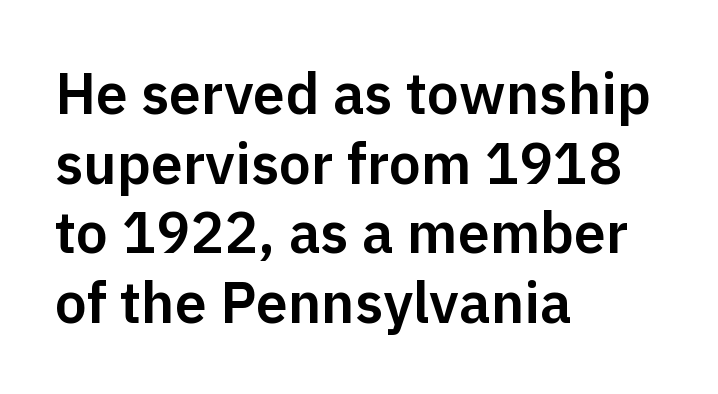
Style check: upright. You could not count columns in this text — the font is proportionally spaced. Casual observation: everything's shoved over to the left. What stands out about the letter spacing? Nothing — it is the standard amount.
